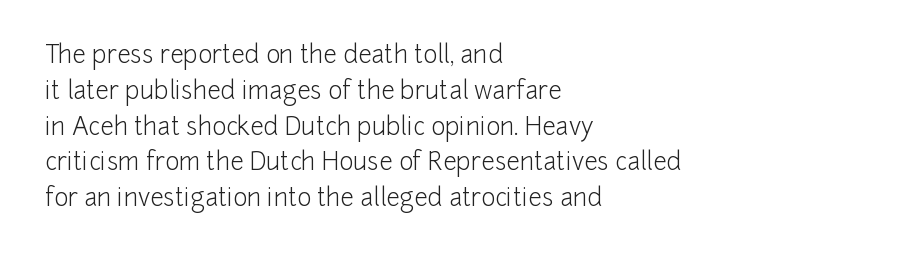
Q: Is the text bold? A: No.
Q: Is the text italic (slanted)? A: No, it is upright.
Q: Is the text underlined? A: No.
Q: How is the paragraph aligned? A: Left-aligned.
Q: Is the spacing between letters normal or unusually wide? A: Normal.
Q: Is the spacing between lines tight, normal or loose? A: Normal.
